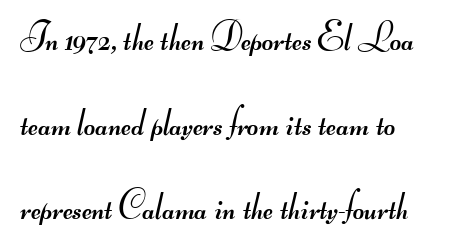
{"serif": "no", "bold": "no", "weight": "regular", "width": "wide", "stroke_contrast": "medium", "monospaced": "no", "underline": "no", "line_spacing": "loose", "line_spacing_ratio": 2.17, "letter_spacing": "normal", "letter_spacing_em": 0.0, "glyph_px": 39}
